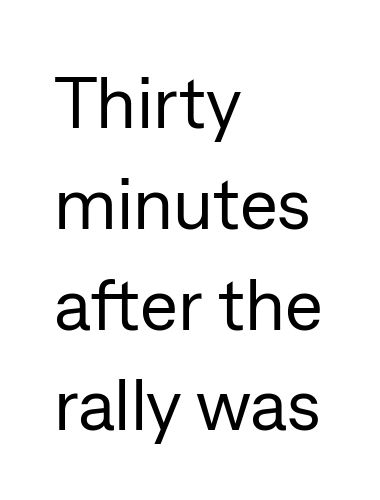
Note the varied advance widths — an 'i' is clearly narrower than an 'm'. Notice how the passage keeps a crisp vertical edge on the left only. Students, observe: this is what conventionally led text looks like. Has an underline been added? It has not.
